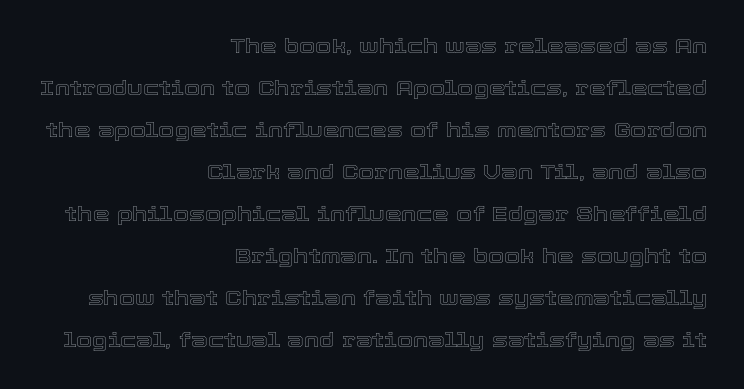
Typeset ragged left — the right edge is the straight one. The typography opts for an upright posture over an oblique one. The tracking reads as untouched default to a designer's eye. The vertical gap from one line to the next is large. Underlining? Definitely not there.
